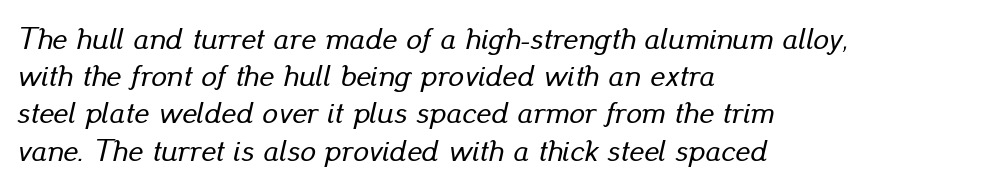
{"italic": "yes", "lean": "right", "slant_degrees": 13, "width": "normal", "stroke_contrast": "low", "x_height": "small", "monospaced": "no", "underline": "no", "align": "left", "line_spacing_ratio": 1.2, "letter_spacing": "normal", "letter_spacing_em": 0.0, "glyph_px": 31}
